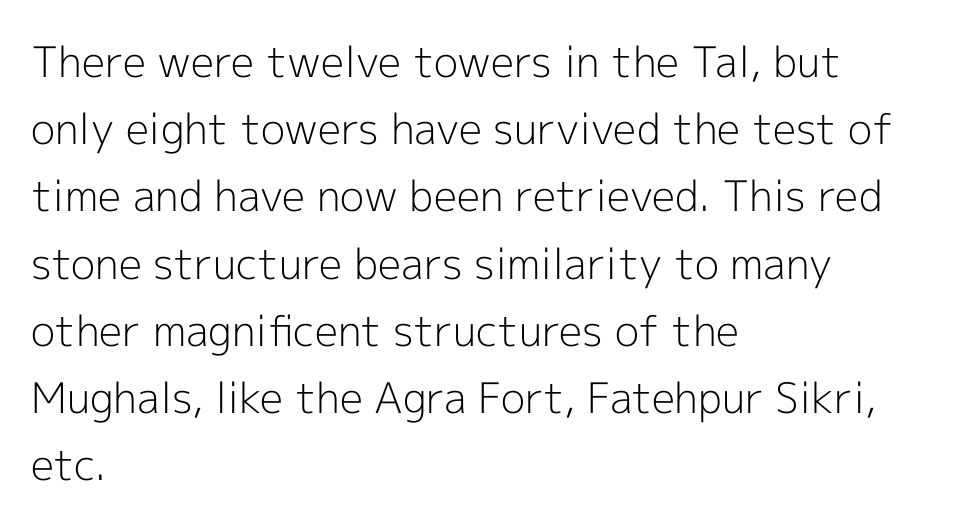
{"serif": "no", "italic": "no", "bold": "no", "weight": "light", "width": "normal", "x_height": "medium", "monospaced": "no", "underline": "no", "align": "left", "line_spacing": "normal", "line_spacing_ratio": 1.6, "letter_spacing": "normal", "letter_spacing_em": 0.0, "glyph_px": 42}
